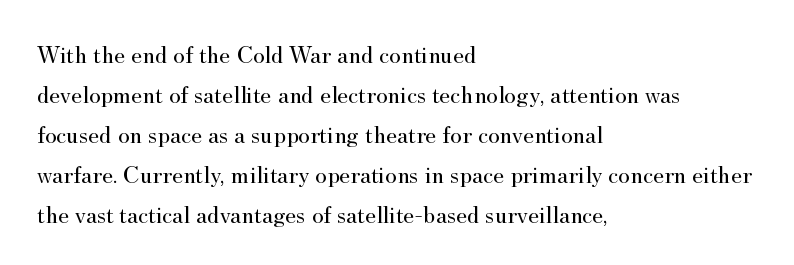
The area under the type is left untouched. A typesetter would mark this as roman, not italic. What's the leading like? Ordinary, nothing unusual. A typesetter would call this zero additional tracking. Which margin do the lines hug? The left one — the right edge is uneven. The cut favours lightness, reaching ordinary text weight at its darkest.
